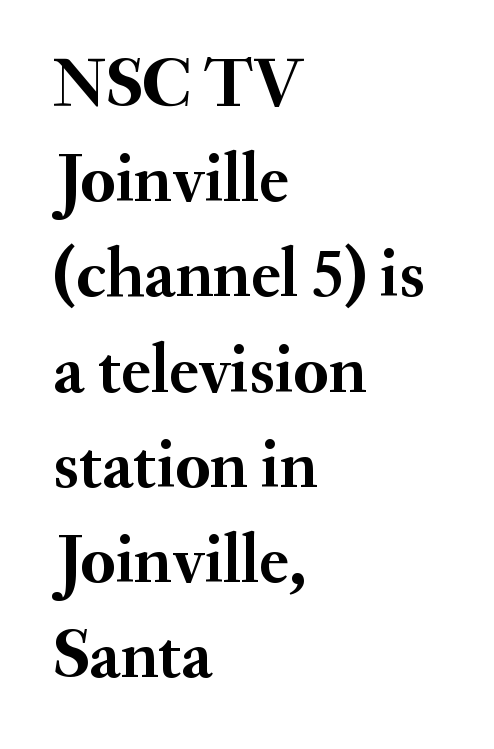
{"serif": "yes", "italic": "no", "bold": "yes", "weight": "semibold", "width": "normal", "stroke_contrast": "medium", "x_height": "small", "monospaced": "no", "underline": "no", "align": "left", "line_spacing": "normal", "line_spacing_ratio": 1.36, "letter_spacing": "normal", "letter_spacing_em": 0.0, "glyph_px": 70}
